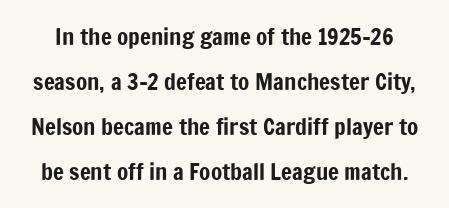
Vertical spacing — loose. No italicization has been applied; the sample stays upright. Underline: absent. The face used here is rendered with its standard letterfit.
